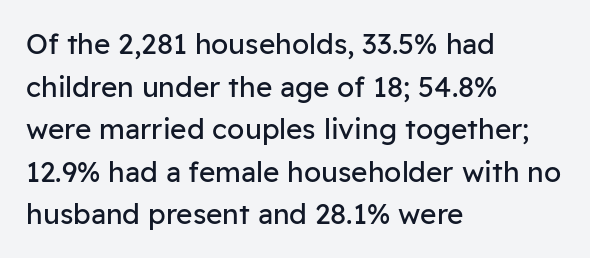
The image shows 28 px regular-weight sans-serif type, upright; set left-aligned, normal line spacing (1.52x), normal letter spacing, not underlined; low stroke contrast and a medium x-height.
